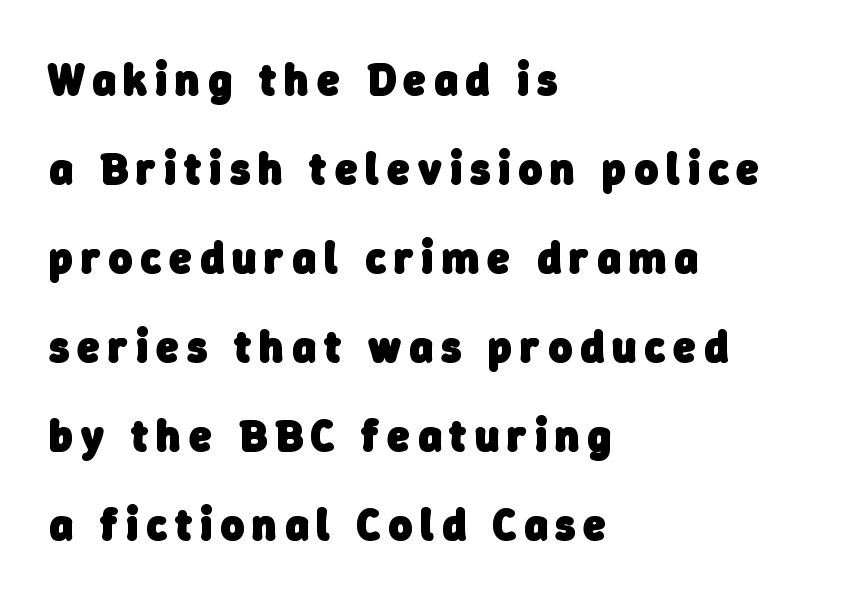
The image shows 45 px heavy sans-serif type; set left-aligned, loose line spacing (1.98x), not underlined; low stroke contrast and a medium x-height.
